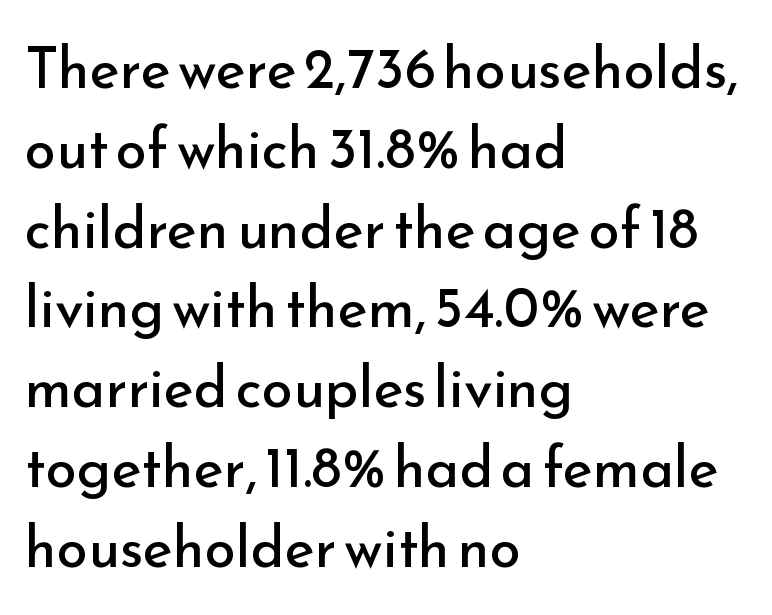
The image shows 57 px regular-weight sans-serif type, upright; set left-aligned, normal line spacing (1.4x), normal letter spacing, not underlined; low stroke contrast and a small x-height.
